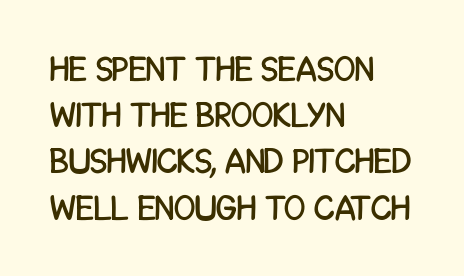
Stroke terminals: plain, sans-serif. Only glyphs here, with clear space below each row. Posture: upright roman. If you measured baseline to baseline, you'd find a middling distance. Proportional: the letters do not fall into vertical columns.
